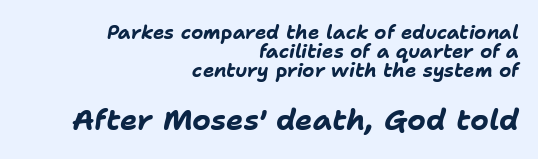
Q: Is the text bold? A: Yes.
Q: Is the text italic (slanted)? A: Yes, it leans right by about 11 degrees.
Q: Is the text underlined? A: No.
Q: How is the paragraph aligned? A: Right-aligned.
Q: Is the spacing between letters normal or unusually wide? A: Normal.
Q: Is the spacing between lines tight, normal or loose? A: Tight.
Q: Which block of text is set in a larger size, the first (top) or the second (bottom)? A: The second (bottom) one.
Q: Width (condensed, normal, or wide)? A: Normal.
Q: Stroke contrast? A: Low.
Q: x-height? A: Medium.
Q: Monospaced? A: No.
